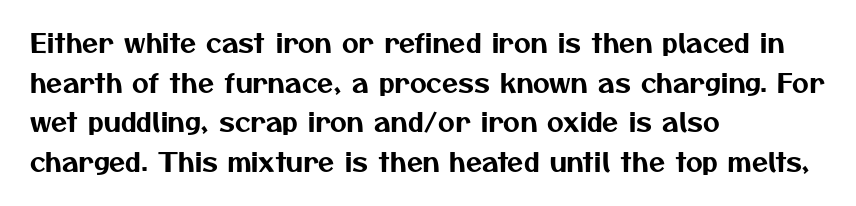
The image shows 26 px text type; set left-aligned, normal line spacing (1.52x), normal letter spacing, not underlined.
